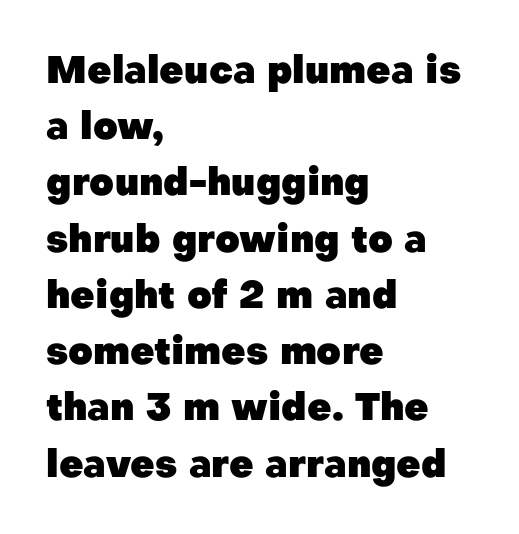
{"serif": "no", "italic": "no", "bold": "yes", "weight": "heavy", "width": "normal", "stroke_contrast": "low", "x_height": "medium", "monospaced": "no", "underline": "no", "align": "left", "line_spacing": "normal", "line_spacing_ratio": 1.48, "letter_spacing": "normal", "letter_spacing_em": 0.0, "glyph_px": 38}
